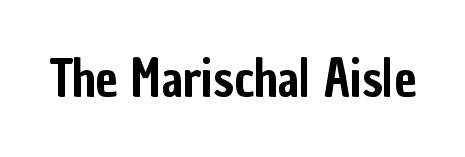
The image shows 50 px condensed sans-serif type, upright; set normal letter spacing, not underlined; low stroke contrast and a medium x-height.
